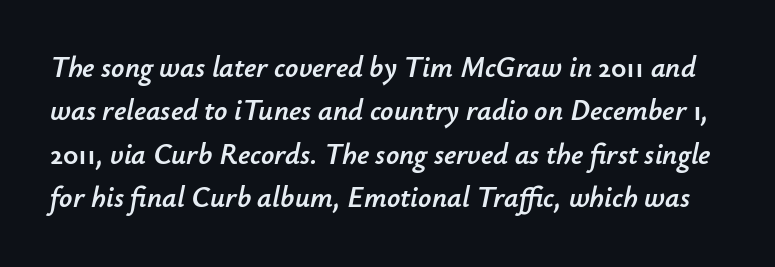
The image shows 29 px text type, italic (leaning right); set normal line spacing (1.5x), normal letter spacing, not underlined; low stroke contrast and a small x-height.
